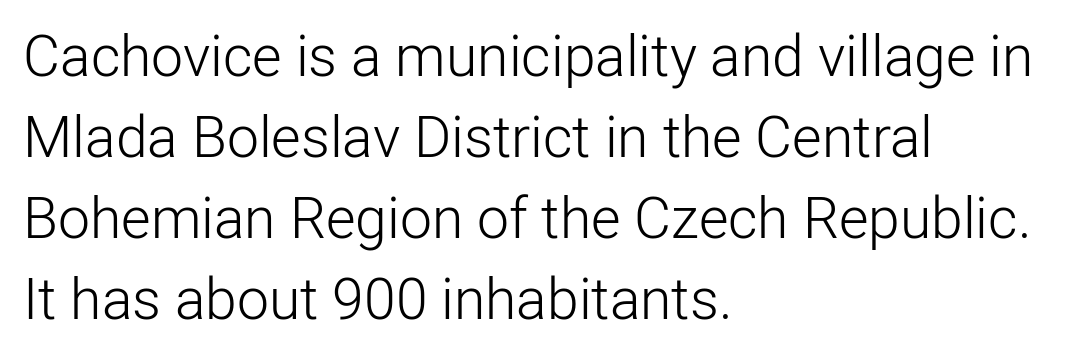
The passage shown is not bold in any degree. The passage shown is typeset with a sans-serif family. This sample keeps an unexceptional amount of space between lines. Italic? Not at all — the glyphs are vertical. You could not count columns in this text — the font is proportionally spaced.
